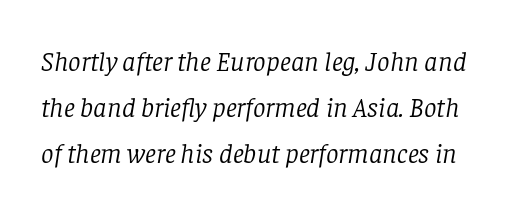
{"serif": "yes", "italic": "yes", "lean": "right", "slant_degrees": 8, "bold": "no", "weight": "light", "width": "normal", "stroke_contrast": "low", "x_height": "large", "monospaced": "no", "underline": "no", "line_spacing": "normal", "line_spacing_ratio": 1.64, "letter_spacing": "normal", "letter_spacing_em": 0.0, "glyph_px": 28}
